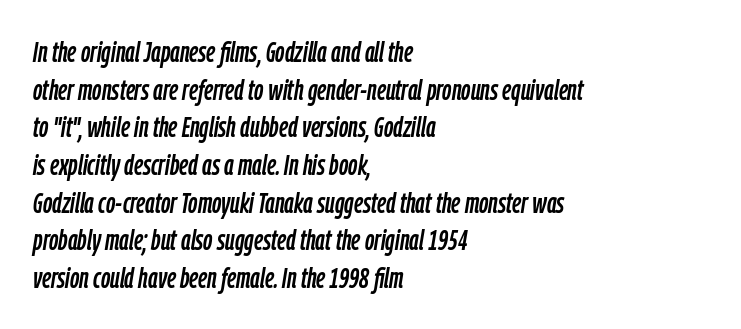
{"italic": "yes", "lean": "right", "slant_degrees": 9, "width": "condensed", "stroke_contrast": "low", "x_height": "medium", "monospaced": "no", "underline": "no", "align": "left", "line_spacing": "normal", "line_spacing_ratio": 1.3, "letter_spacing": "normal", "letter_spacing_em": 0.0, "glyph_px": 29}
